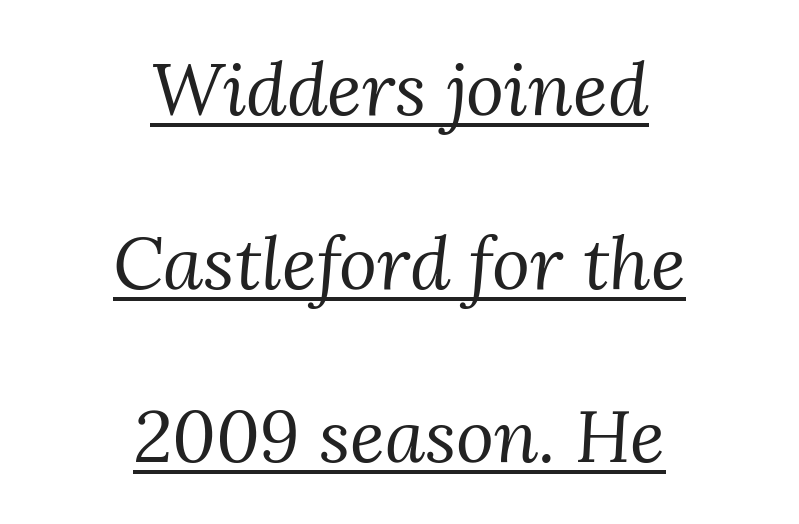
The image shows 73 px regular-weight serif type, italic (leaning right); set centered, loose line spacing (2.38x), normal letter spacing, underlined; medium stroke contrast and a medium x-height.
